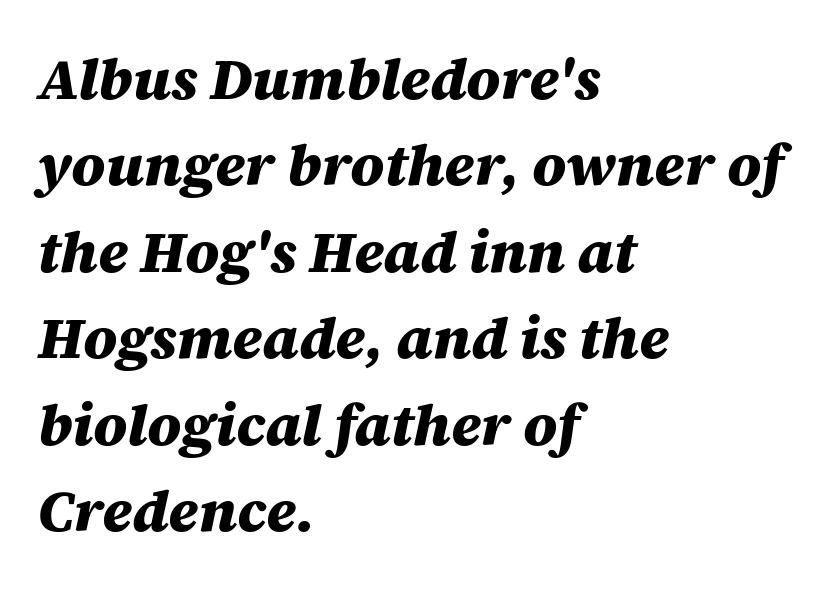
Looks like regular typesetting: each glyph gets only the width it needs. There's an unmistakable incline to the writing here. Regular leading. Look at the tracking — it's just the regular setting, nothing added. Clear beneath every line of the passage.
